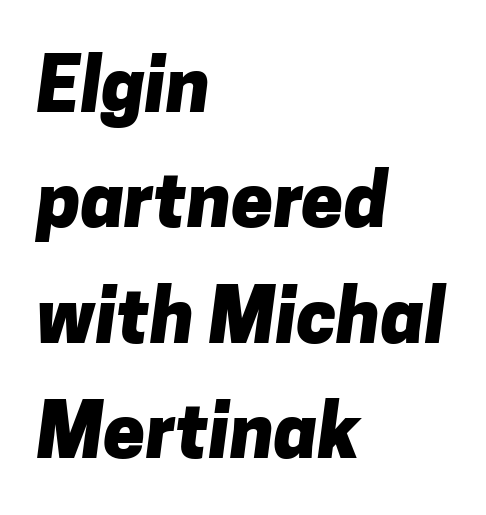
The image shows 75 px heavy sans-serif type; set left-aligned, normal line spacing (1.54x), normal letter spacing, not underlined; low stroke contrast and a medium x-height.
